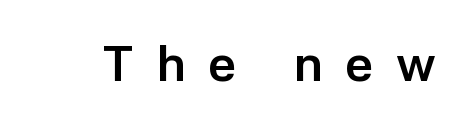
The image shows 50 px semibold sans-serif type, upright; set unusually wide letter spacing (+0.45 em), not underlined; low stroke contrast and a medium x-height.
